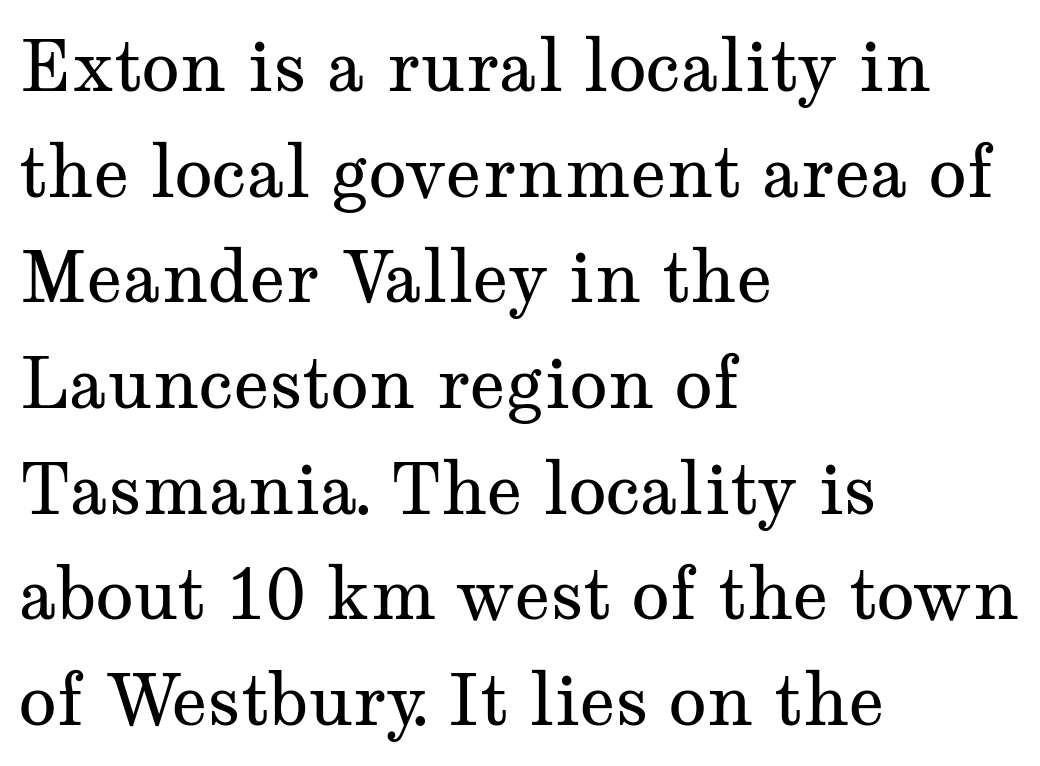
The image shows 70 px regular-weight, wide serif type, upright; set left-aligned, normal line spacing (1.51x), normal letter spacing, not underlined; medium stroke contrast and a medium x-height.
